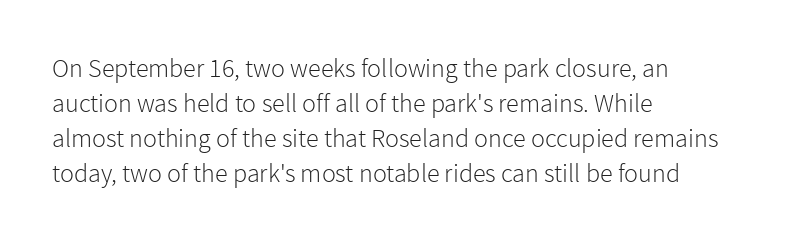
Q: Is the text bold? A: No.
Q: Is the text italic (slanted)? A: No, it is upright.
Q: Is the text underlined? A: No.
Q: How is the paragraph aligned? A: Left-aligned.
Q: Is the spacing between letters normal or unusually wide? A: Normal.
Q: Is the spacing between lines tight, normal or loose? A: Normal.
